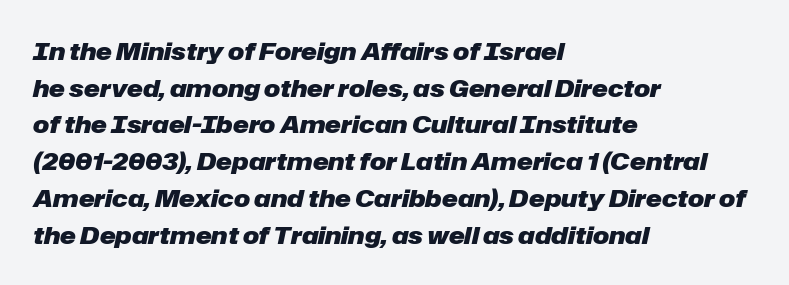
Q: Is the text bold? A: Yes.
Q: Is the text italic (slanted)? A: Yes, it leans right by about 12 degrees.
Q: Is the text underlined? A: No.
Q: How is the paragraph aligned? A: Left-aligned.
Q: Is the spacing between letters normal or unusually wide? A: Normal.
Q: Is the spacing between lines tight, normal or loose? A: Normal.
